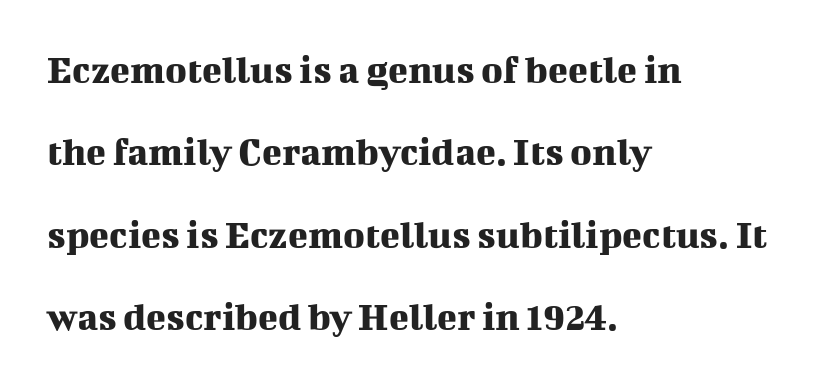
The line-height multiplier appears high, well above default. A typesetter would call this proportional, since set widths differ per character. The axis of the letterforms is exactly vertical. The face used here is seriffed, in the tradition of book romans.
